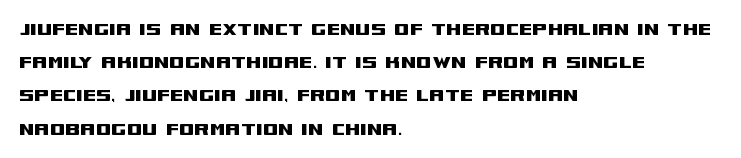
{"italic": "no", "underline": "no", "align": "left", "line_spacing": "normal", "line_spacing_ratio": 1.51, "letter_spacing": "normal", "letter_spacing_em": 0.0, "glyph_px": 22}
